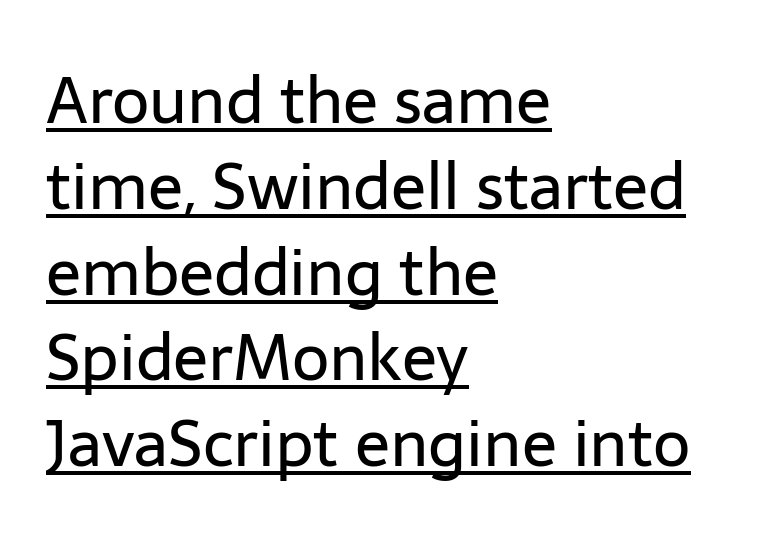
{"serif": "no", "italic": "no", "bold": "no", "weight": "regular", "width": "normal", "stroke_contrast": "low", "x_height": "medium", "monospaced": "no", "underline": "yes", "align": "left", "line_spacing": "normal", "line_spacing_ratio": 1.32, "letter_spacing": "normal", "letter_spacing_em": 0.0, "glyph_px": 65}
